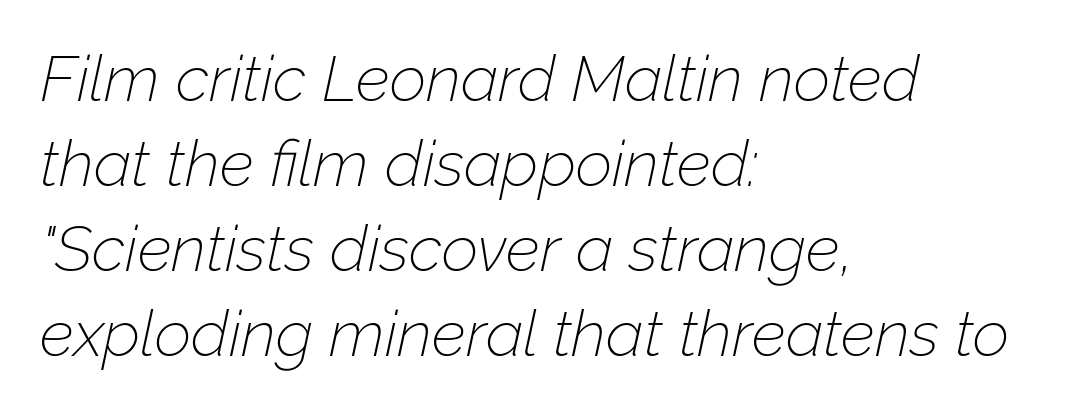
The image shows 64 px thin type, italic (leaning right); set left-aligned, normal line spacing (1.33x), normal letter spacing, not underlined; low stroke contrast and a medium x-height.
